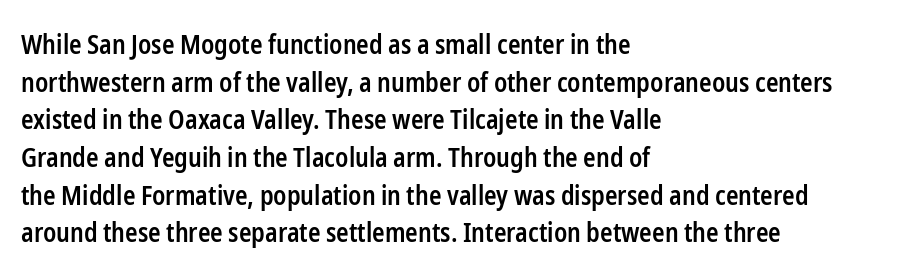
Reading down the column, the eye jumps a familiar distance to each next line. How are the letters spaced? Ordinarily, with no added tracking. The text block is weighted toward the left margin, trailing off unevenly rightward. The letters stand upright; this is a roman face.
